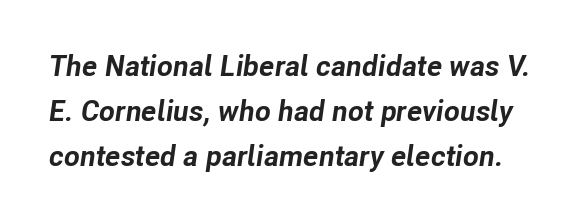
The image shows 29 px bold type, italic (leaning right); set normal line spacing (1.56x), normal letter spacing, not underlined; low stroke contrast and a medium x-height.
